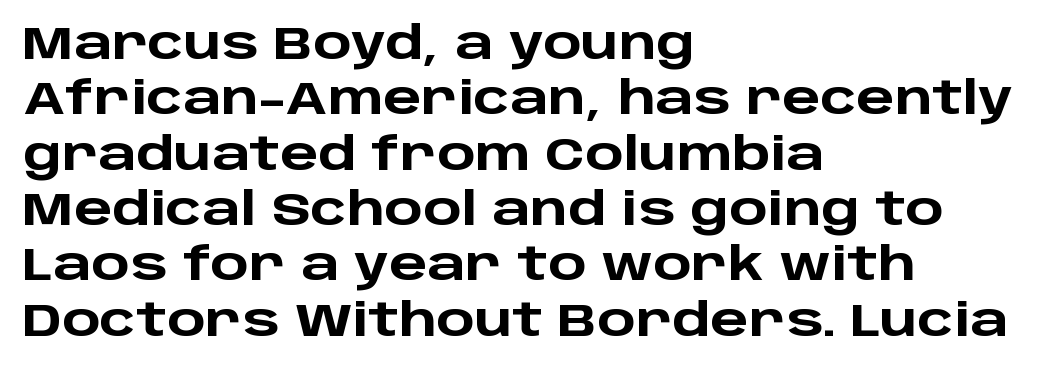
Q: Is the text bold? A: Yes.
Q: Is the text italic (slanted)? A: No, it is upright.
Q: Is the typeface a serif or a sans-serif typeface? A: Sans-serif.
Q: Is the text underlined? A: No.
Q: How is the paragraph aligned? A: Left-aligned.
Q: Is the spacing between letters normal or unusually wide? A: Normal.
Q: Width (condensed, normal, or wide)? A: Wide.
Q: Stroke contrast? A: Low.
Q: x-height? A: Large.
Q: Monospaced? A: No.
